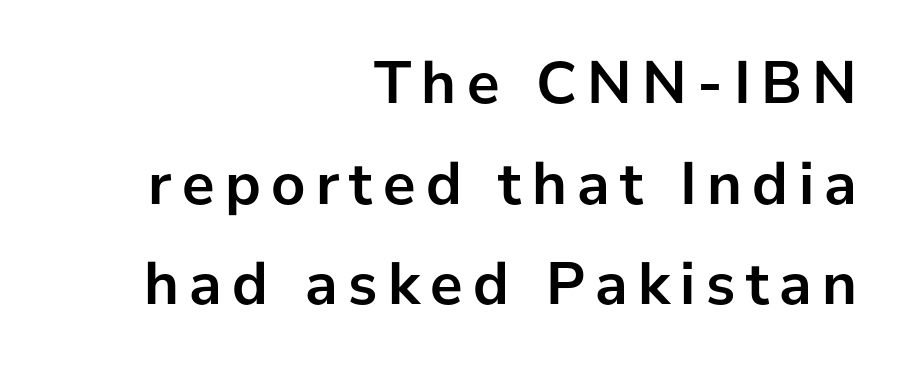
The image shows 61 px semibold sans-serif type, upright; set right-aligned, normal line spacing (1.65x), not underlined; low stroke contrast and a medium x-height.
